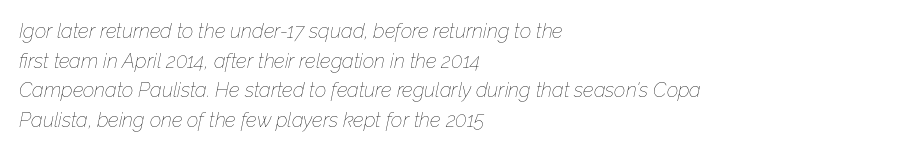
Q: Is the text bold? A: No.
Q: Is the text italic (slanted)? A: Yes, it leans right by about 12 degrees.
Q: Is the text underlined? A: No.
Q: How is the paragraph aligned? A: Left-aligned.
Q: Is the spacing between letters normal or unusually wide? A: Normal.
Q: Is the spacing between lines tight, normal or loose? A: Normal.
